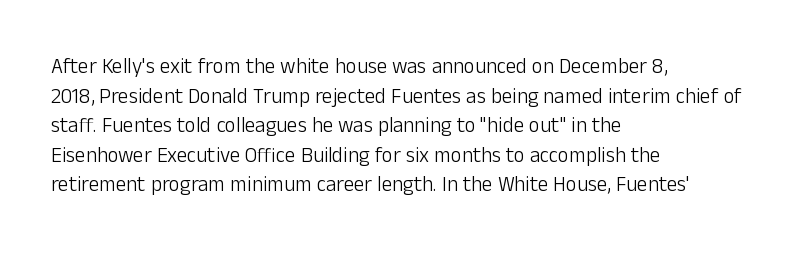
{"italic": "no", "bold": "no", "underline": "no", "align": "left", "line_spacing": "normal", "line_spacing_ratio": 1.41, "letter_spacing": "normal", "letter_spacing_em": 0.0, "glyph_px": 21}
